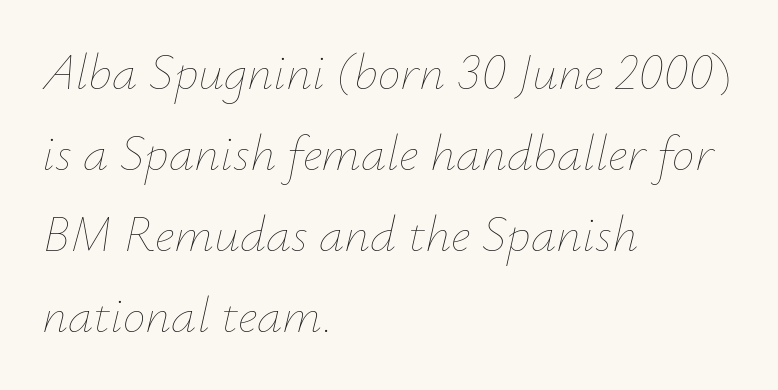
Q: Is the text bold? A: No.
Q: Is the text italic (slanted)? A: Yes, it leans right by about 12 degrees.
Q: Is the text underlined? A: No.
Q: How is the paragraph aligned? A: Left-aligned.
Q: Is the spacing between letters normal or unusually wide? A: Normal.
Q: Is the spacing between lines tight, normal or loose? A: Normal.
Q: Width (condensed, normal, or wide)? A: Normal.
Q: Stroke contrast? A: Low.
Q: x-height? A: Small.
Q: Monospaced? A: No.
